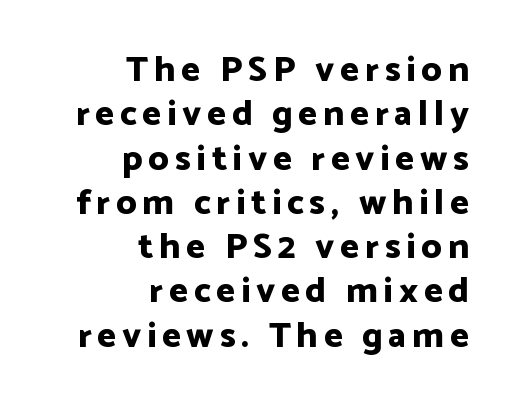
As a designer I'd log this as weight 700, bold. Line ends are locked; line starts wander. Varying glyph widths throughout — classic text-font behaviour. The specimen omits any rule beneath the text block's lines.
